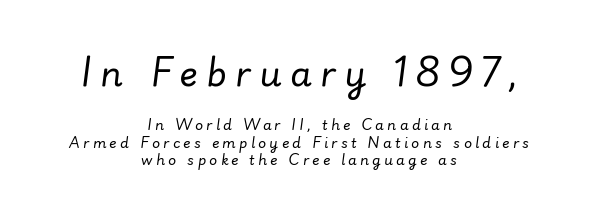
Q: Is the text bold? A: No.
Q: Is the text italic (slanted)? A: Yes, it leans right by about 7 degrees.
Q: Is the text underlined? A: No.
Q: How is the paragraph aligned? A: Centered.
Q: Is the spacing between letters normal or unusually wide? A: Unusually wide.
Q: Which block of text is set in a larger size, the first (top) or the second (bottom)? A: The first (top) one.
Q: Width (condensed, normal, or wide)? A: Normal.
Q: Stroke contrast? A: Low.
Q: x-height? A: Small.
Q: Monospaced? A: No.
